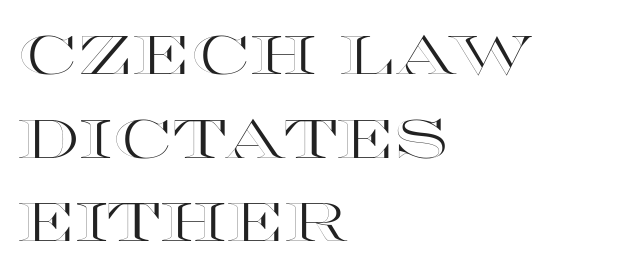
Interline gaps are of average width in this sample. The lettering holds an erect, upright posture throughout. Alignment: flush left. The face used here is proportionally spaced, like ordinary book or web type. There is no visible air inserted between adjacent glyphs. Only glyphs here, with clear space below each row.
